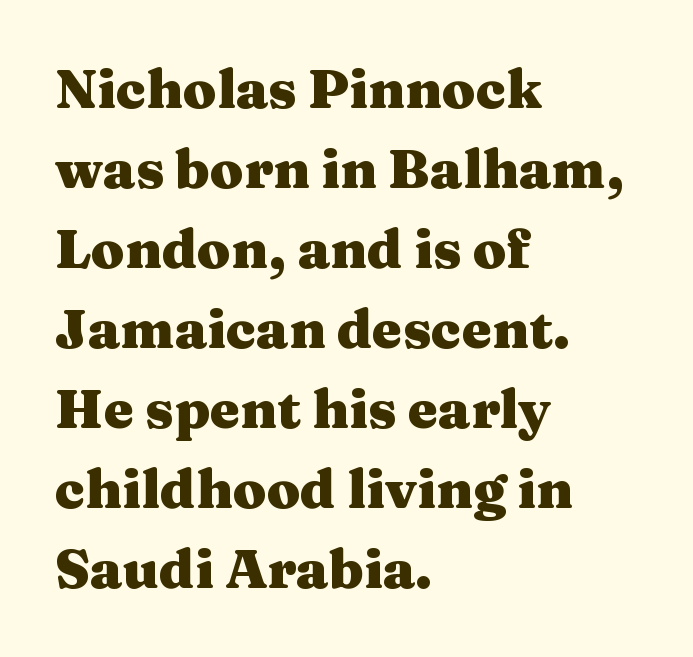
Q: Is the text bold? A: Yes.
Q: Is the text italic (slanted)? A: No, it is upright.
Q: Is the typeface a serif or a sans-serif typeface? A: Serif.
Q: Is the text underlined? A: No.
Q: How is the paragraph aligned? A: Left-aligned.
Q: Is the spacing between letters normal or unusually wide? A: Normal.
Q: Is the spacing between lines tight, normal or loose? A: Normal.
Q: Width (condensed, normal, or wide)? A: Wide.
Q: Stroke contrast? A: Medium.
Q: x-height? A: Medium.
Q: Monospaced? A: No.
